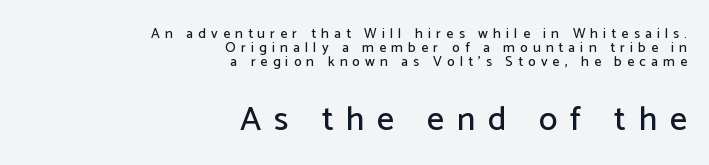
Q: Is the text italic (slanted)? A: No, it is upright.
Q: Is the typeface a serif or a sans-serif typeface? A: Sans-serif.
Q: Is the text underlined? A: No.
Q: How is the paragraph aligned? A: Right-aligned.
Q: Is the spacing between letters normal or unusually wide? A: Unusually wide.
Q: Is the spacing between lines tight, normal or loose? A: Tight.
Q: Which block of text is set in a larger size, the first (top) or the second (bottom)? A: The second (bottom) one.
Q: Width (condensed, normal, or wide)? A: Normal.
Q: Stroke contrast? A: Low.
Q: x-height? A: Medium.
Q: Monospaced? A: No.
